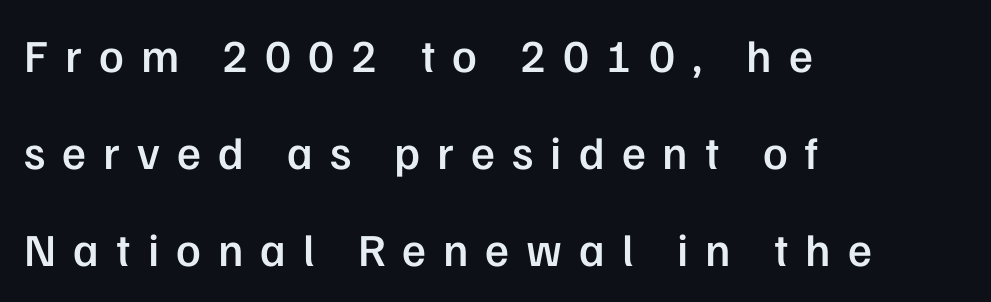
Q: Is the text bold? A: Semi-bold.
Q: Is the text italic (slanted)? A: No, it is upright.
Q: Is the typeface a serif or a sans-serif typeface? A: Sans-serif.
Q: Is the text underlined? A: No.
Q: How is the paragraph aligned? A: Left-aligned.
Q: Is the spacing between letters normal or unusually wide? A: Unusually wide.
Q: Is the spacing between lines tight, normal or loose? A: Loose.
Q: Width (condensed, normal, or wide)? A: Normal.
Q: Stroke contrast? A: Low.
Q: x-height? A: Medium.
Q: Monospaced? A: No.
